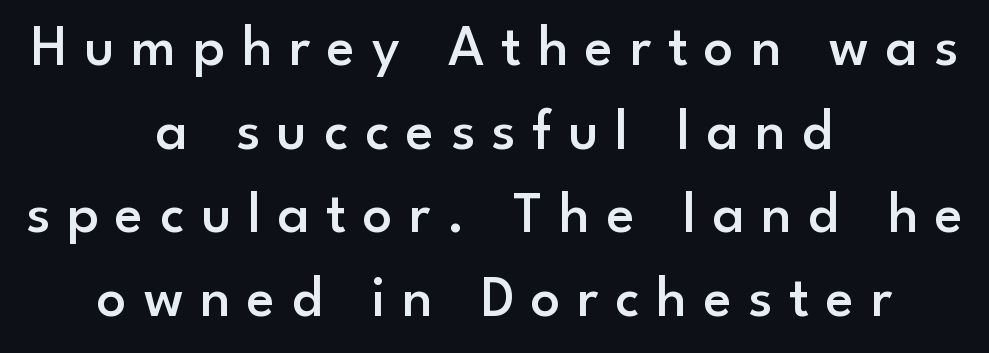
Q: Is the text bold? A: Semi-bold.
Q: Is the text italic (slanted)? A: No, it is upright.
Q: Is the typeface a serif or a sans-serif typeface? A: Sans-serif.
Q: Is the text underlined? A: No.
Q: How is the paragraph aligned? A: Centered.
Q: Is the spacing between letters normal or unusually wide? A: Unusually wide.
Q: Is the spacing between lines tight, normal or loose? A: Normal.
Q: Width (condensed, normal, or wide)? A: Normal.
Q: Stroke contrast? A: Low.
Q: x-height? A: Small.
Q: Monospaced? A: No.
